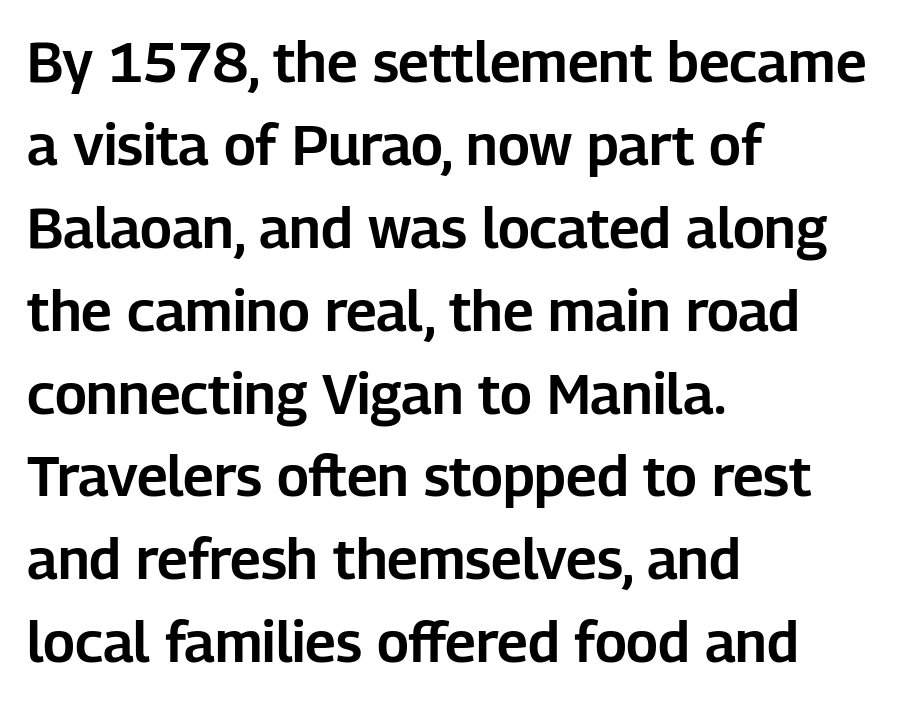
{"serif": "no", "italic": "no", "width": "normal", "stroke_contrast": "low", "x_height": "medium", "monospaced": "no", "underline": "no", "align": "left", "line_spacing": "normal", "line_spacing_ratio": 1.48, "letter_spacing": "normal", "letter_spacing_em": 0.0, "glyph_px": 56}
